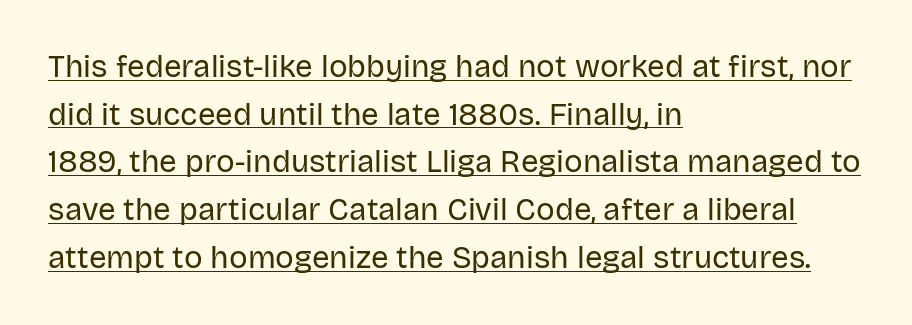
Q: Is the text bold? A: No.
Q: Is the text italic (slanted)? A: No, it is upright.
Q: Is the typeface a serif or a sans-serif typeface? A: Sans-serif.
Q: Is the text underlined? A: Yes.
Q: How is the paragraph aligned? A: Left-aligned.
Q: Is the spacing between letters normal or unusually wide? A: Normal.
Q: Is the spacing between lines tight, normal or loose? A: Normal.
Q: Width (condensed, normal, or wide)? A: Normal.
Q: Stroke contrast? A: Low.
Q: x-height? A: Large.
Q: Monospaced? A: No.
